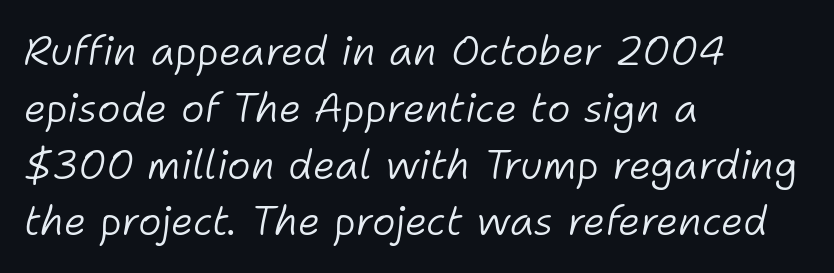
{"italic": "yes", "lean": "right", "slant_degrees": 11, "bold": "no", "weight": "light", "width": "normal", "stroke_contrast": "low", "x_height": "medium", "monospaced": "no", "underline": "no", "align": "left", "line_spacing": "normal", "line_spacing_ratio": 1.42, "letter_spacing": "normal", "letter_spacing_em": 0.0, "glyph_px": 40}
